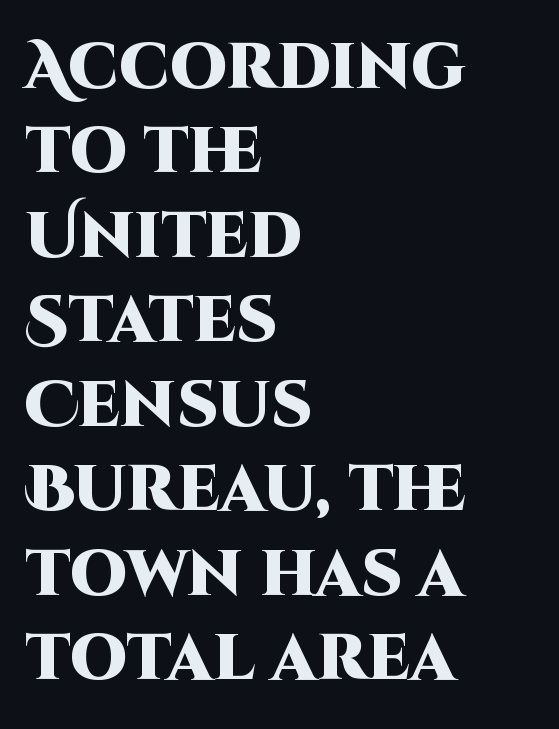
{"serif": "no", "italic": "no", "bold": "yes", "weight": "heavy", "width": "normal", "stroke_contrast": "high", "x_height": "large", "monospaced": "no", "underline": "no", "align": "left", "line_spacing": "normal", "line_spacing_ratio": 1.32, "letter_spacing": "normal", "letter_spacing_em": 0.0, "glyph_px": 64}
